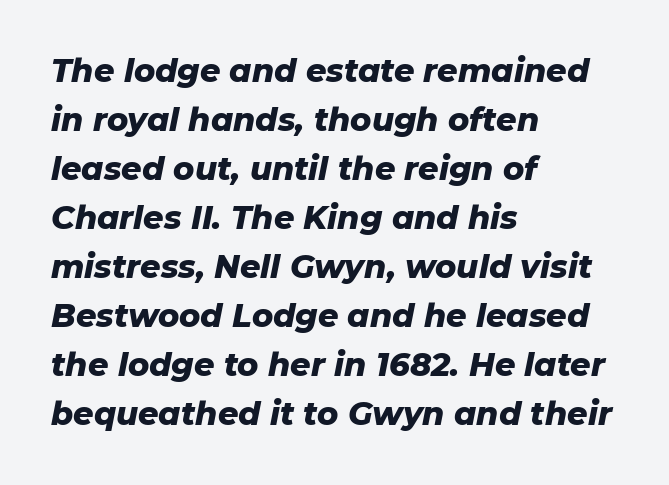
Q: Is the text bold? A: Yes.
Q: Is the text italic (slanted)? A: Yes, it leans right by about 11 degrees.
Q: Is the text underlined? A: No.
Q: How is the paragraph aligned? A: Left-aligned.
Q: Is the spacing between letters normal or unusually wide? A: Normal.
Q: Is the spacing between lines tight, normal or loose? A: Normal.
Q: Width (condensed, normal, or wide)? A: Normal.
Q: Stroke contrast? A: Low.
Q: x-height? A: Medium.
Q: Monospaced? A: No.
